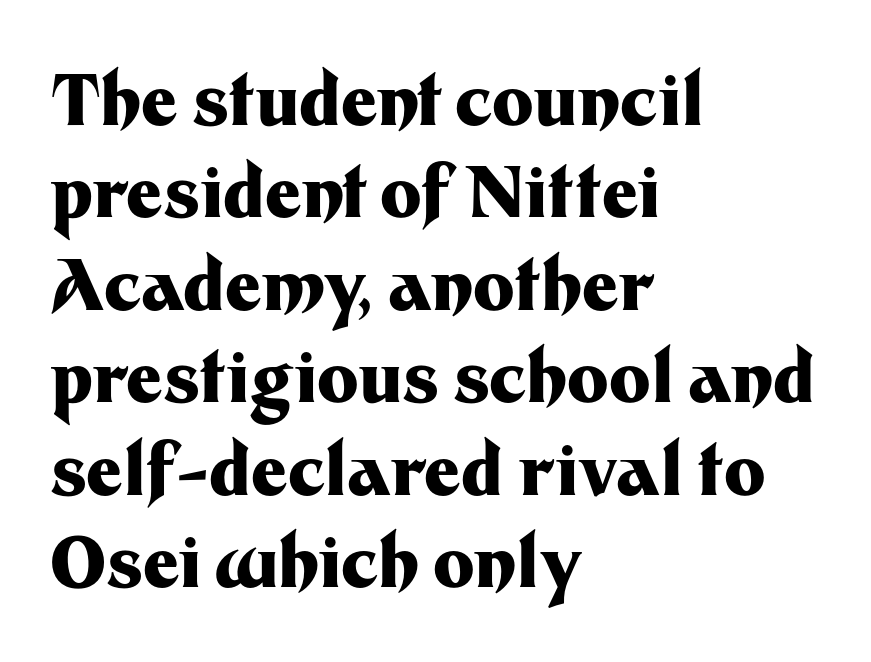
Quick note: interline space is typical. Any mark beneath the type? The region is blank. The lettering holds an erect, upright posture throughout. Pretty heavy lettering here — definitely bold.
